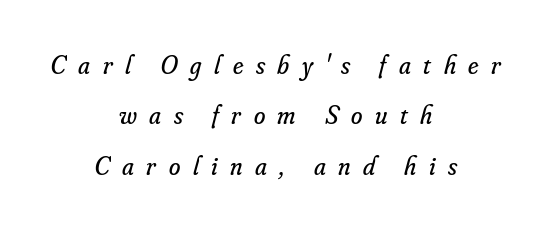
The designer dialed line spacing up above the default. This rendering features lettering with no underline. This rendering uses center alignment, leaving both contours irregular but symmetric. Rendered with sloped, italic letterforms.
